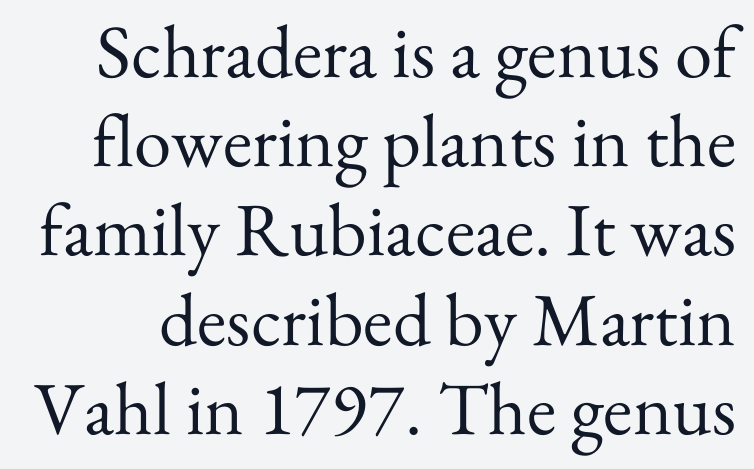
{"serif": "yes", "italic": "no", "bold": "no", "weight": "regular", "width": "normal", "stroke_contrast": "medium", "x_height": "small", "monospaced": "no", "underline": "no", "line_spacing_ratio": 1.19, "letter_spacing": "normal", "letter_spacing_em": 0.0, "glyph_px": 75}
